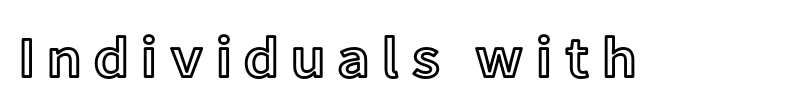
Words appear elongated and porous because spacing is wide. Ordinary non-slanted type is in use. The string is rendered with underlining switched off. Character widths vary here, with narrow letters taking less room than wide ones.
